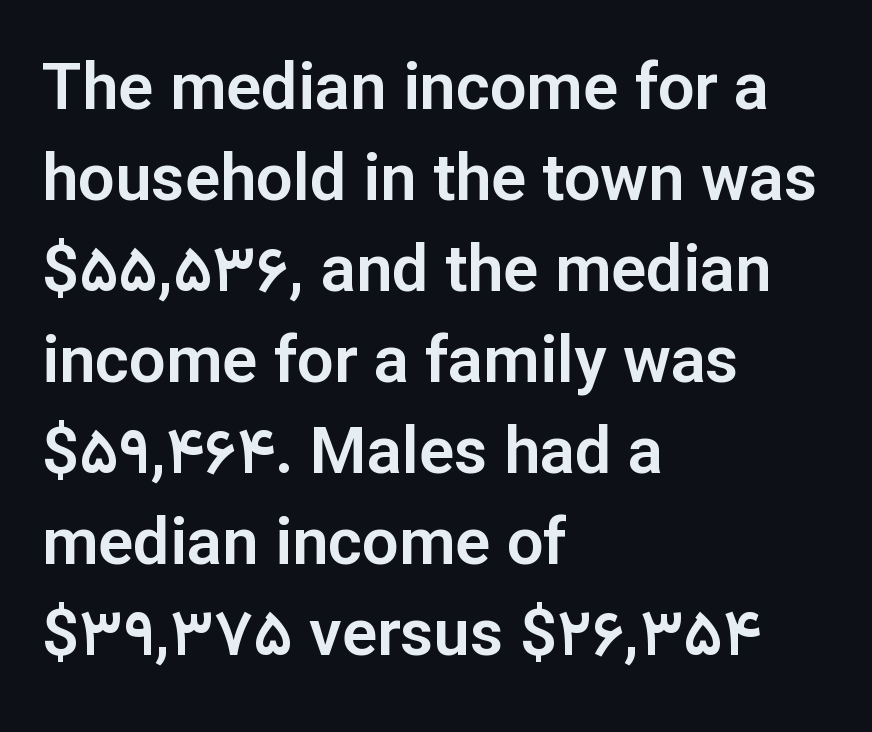
Q: Is the text italic (slanted)? A: No, it is upright.
Q: Is the typeface a serif or a sans-serif typeface? A: Sans-serif.
Q: Is the text underlined? A: No.
Q: How is the paragraph aligned? A: Left-aligned.
Q: Is the spacing between letters normal or unusually wide? A: Normal.
Q: Is the spacing between lines tight, normal or loose? A: Normal.
Q: Width (condensed, normal, or wide)? A: Normal.
Q: Stroke contrast? A: Low.
Q: x-height? A: Medium.
Q: Monospaced? A: No.
